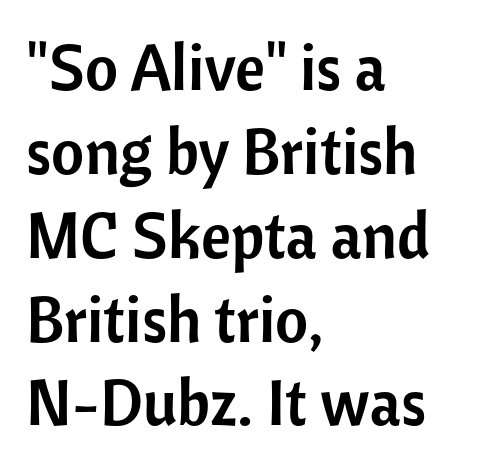
{"serif": "no", "italic": "no", "width": "normal", "stroke_contrast": "low", "x_height": "medium", "monospaced": "no", "underline": "no", "align": "left", "line_spacing": "normal", "line_spacing_ratio": 1.31, "letter_spacing": "normal", "letter_spacing_em": 0.0, "glyph_px": 64}
